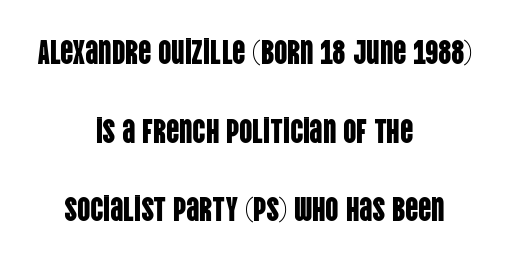
Both edges are ragged and mirror each other, which tells us the setting is centered. The type sits square on the baseline with zero lean. I'd call this a sans setting — the letters go barefoot. The glyphs are unaccompanied by any horizontal stroke below them. The rendering uses natural spacing where letterforms have individual widths. Vertical spacing — loose.
